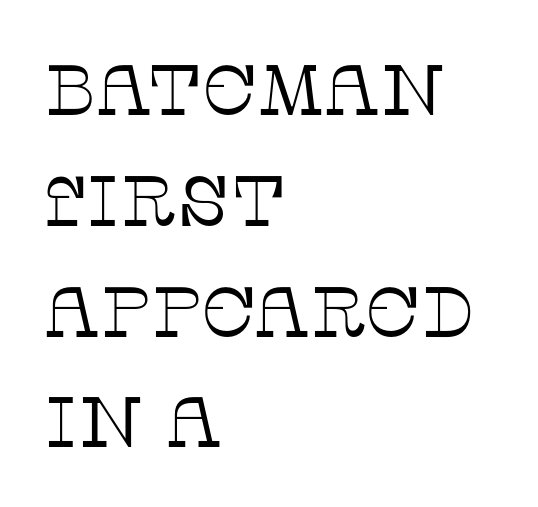
The lettering holds an erect, upright posture throughout. Standard letterfit; no display-style spreading of the glyphs. Stem width sits at or under what a default text font uses. The letters advance in unequal steps, a hallmark of proportional type. If you measured baseline to baseline, you'd find a middling distance. Check under the words: just untouched page.
